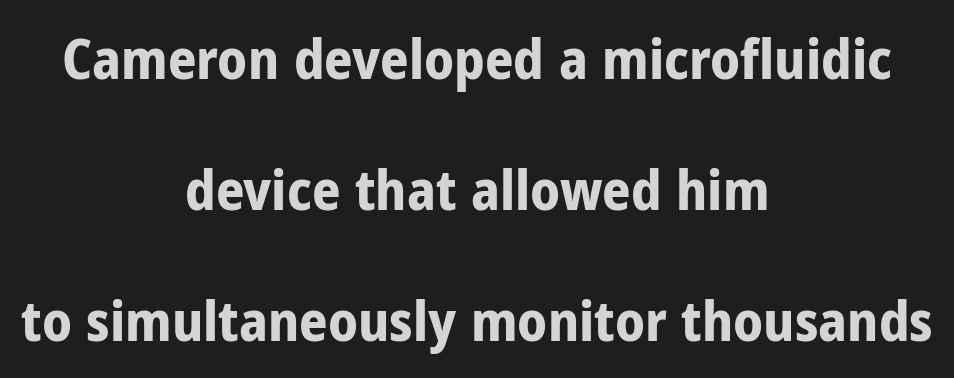
Q: Is the text bold? A: Yes.
Q: Is the text italic (slanted)? A: No, it is upright.
Q: Is the typeface a serif or a sans-serif typeface? A: Sans-serif.
Q: Is the text underlined? A: No.
Q: How is the paragraph aligned? A: Centered.
Q: Is the spacing between letters normal or unusually wide? A: Normal.
Q: Is the spacing between lines tight, normal or loose? A: Loose.
Q: Width (condensed, normal, or wide)? A: Condensed.
Q: Stroke contrast? A: Low.
Q: x-height? A: Medium.
Q: Monospaced? A: No.
